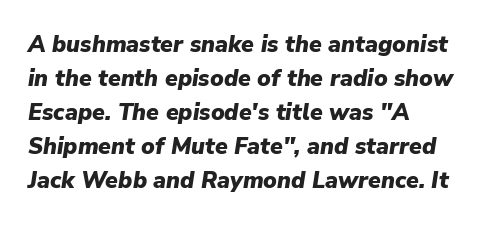
Q: Is the text bold? A: Yes.
Q: Is the text italic (slanted)? A: Yes, it leans right by about 9 degrees.
Q: Is the text underlined? A: No.
Q: How is the paragraph aligned? A: Left-aligned.
Q: Is the spacing between letters normal or unusually wide? A: Normal.
Q: Is the spacing between lines tight, normal or loose? A: Normal.
